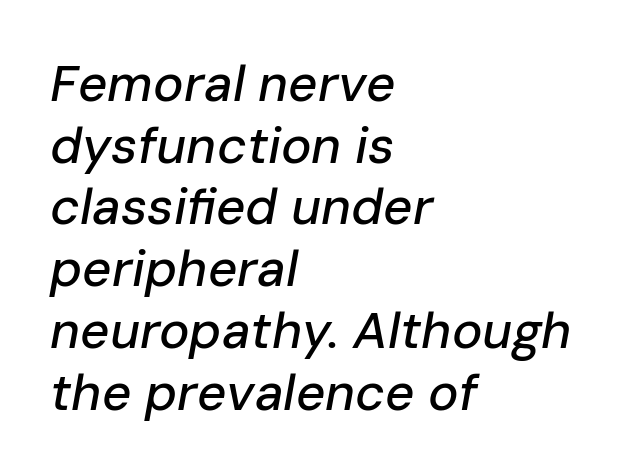
The paragraph shown leans on its left margin. The rendering applies a slant to the glyphs. The foot of each line stays bare and open. A typesetter would call this zero additional tracking. These lines are rendered in a variable-pitch font.
